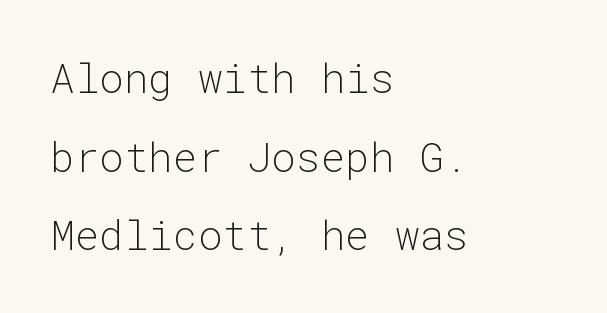
Q: Is the text bold? A: No.
Q: Is the text italic (slanted)? A: No, it is upright.
Q: Is the typeface a serif or a sans-serif typeface? A: Sans-serif.
Q: Is the text underlined? A: No.
Q: How is the paragraph aligned? A: Left-aligned.
Q: Is the spacing between letters normal or unusually wide? A: Normal.
Q: Is the spacing between lines tight, normal or loose? A: Loose.
Q: Width (condensed, normal, or wide)? A: Normal.
Q: Stroke contrast? A: Low.
Q: x-height? A: Medium.
Q: Monospaced? A: Yes.
